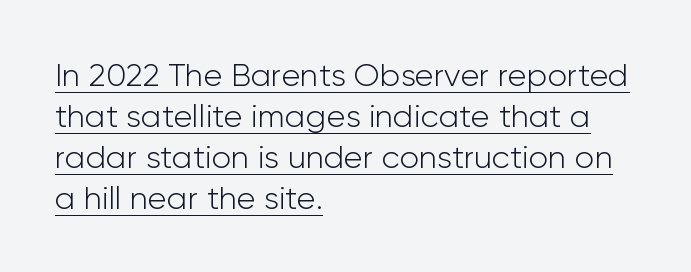
Q: Is the text bold? A: No.
Q: Is the text italic (slanted)? A: No, it is upright.
Q: Is the typeface a serif or a sans-serif typeface? A: Sans-serif.
Q: Is the text underlined? A: Yes.
Q: How is the paragraph aligned? A: Left-aligned.
Q: Is the spacing between letters normal or unusually wide? A: Normal.
Q: Is the spacing between lines tight, normal or loose? A: Normal.
Q: Width (condensed, normal, or wide)? A: Normal.
Q: Stroke contrast? A: Low.
Q: x-height? A: Medium.
Q: Monospaced? A: No.
